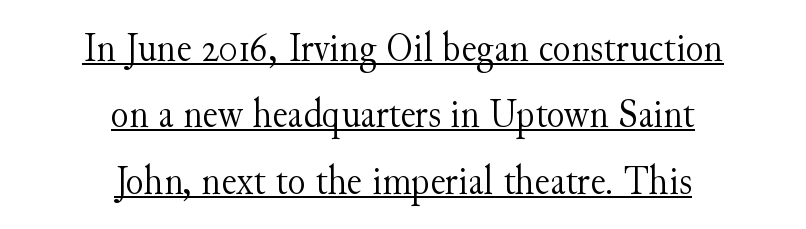
Summary of vertical rhythm: regular, with standard interline spacing. Upright lettering throughout. The rendering keeps characters at their native spacing. Varying glyph widths throughout — classic text-font behaviour. The weight would be labelled regular, book, light, or lighter still.
